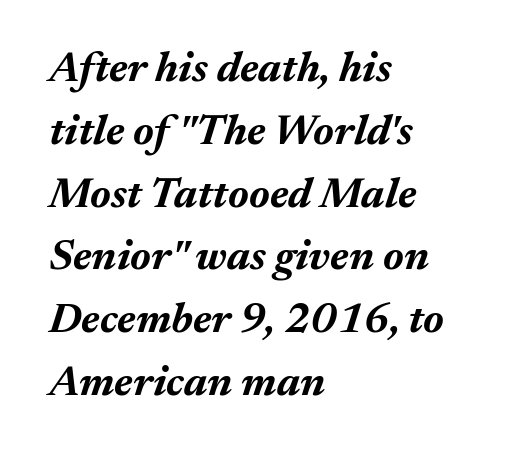
Q: Is the text bold? A: Yes.
Q: Is the text italic (slanted)? A: Yes, it leans right by about 17 degrees.
Q: Is the text underlined? A: No.
Q: How is the paragraph aligned? A: Left-aligned.
Q: Is the spacing between letters normal or unusually wide? A: Normal.
Q: Is the spacing between lines tight, normal or loose? A: Normal.
Q: Width (condensed, normal, or wide)? A: Normal.
Q: Stroke contrast? A: Medium.
Q: x-height? A: Medium.
Q: Monospaced? A: No.
